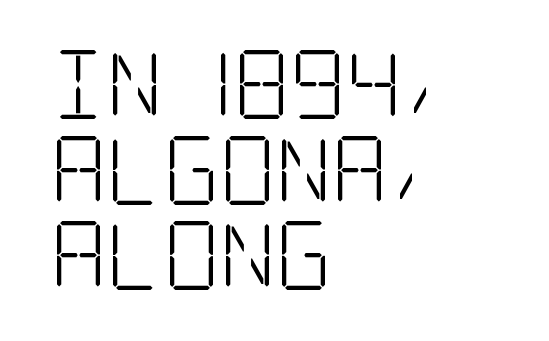
{"serif": "yes", "italic": "no", "bold": "no", "weight": "light", "width": "condensed", "stroke_contrast": "low", "x_height": "large", "underline": "no", "align": "left", "line_spacing_ratio": 1.24, "letter_spacing": "normal", "letter_spacing_em": 0.0, "glyph_px": 69}
